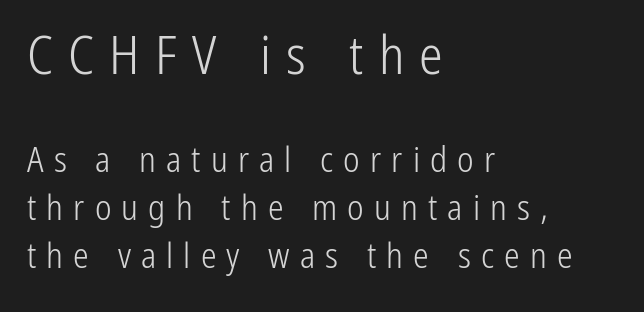
Q: Is the text bold? A: No.
Q: Is the text italic (slanted)? A: No, it is upright.
Q: Is the typeface a serif or a sans-serif typeface? A: Sans-serif.
Q: Is the text underlined? A: No.
Q: How is the paragraph aligned? A: Left-aligned.
Q: Is the spacing between letters normal or unusually wide? A: Unusually wide.
Q: Is the spacing between lines tight, normal or loose? A: Normal.
Q: Which block of text is set in a larger size, the first (top) or the second (bottom)? A: The first (top) one.
Q: Width (condensed, normal, or wide)? A: Condensed.
Q: Stroke contrast? A: Low.
Q: x-height? A: Medium.
Q: Monospaced? A: No.
